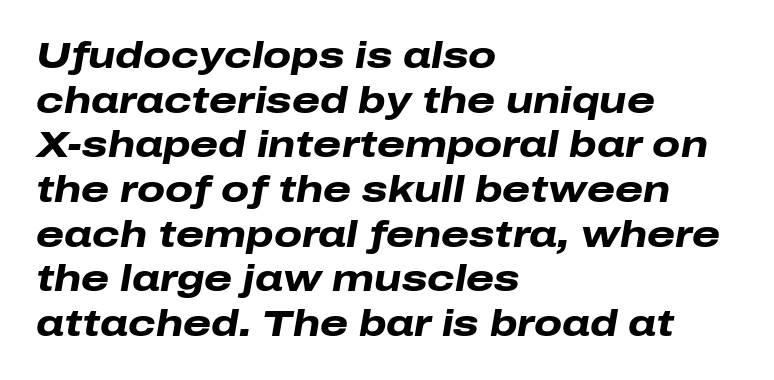
The image shows 36 px heavy, wide type, italic (leaning right); set left-aligned, line spacing 1.24x, normal letter spacing, not underlined; low stroke contrast and a medium x-height.
